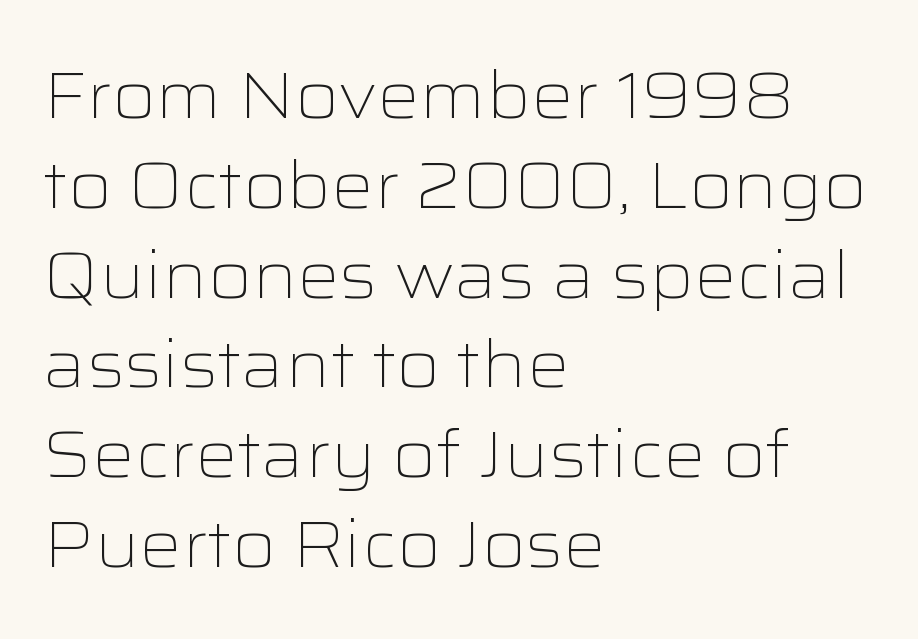
Q: Is the text bold? A: No.
Q: Is the text italic (slanted)? A: No, it is upright.
Q: Is the typeface a serif or a sans-serif typeface? A: Sans-serif.
Q: Is the text underlined? A: No.
Q: How is the paragraph aligned? A: Left-aligned.
Q: Is the spacing between letters normal or unusually wide? A: Normal.
Q: Is the spacing between lines tight, normal or loose? A: Normal.
Q: Width (condensed, normal, or wide)? A: Wide.
Q: Stroke contrast? A: Low.
Q: x-height? A: Medium.
Q: Monospaced? A: No.
